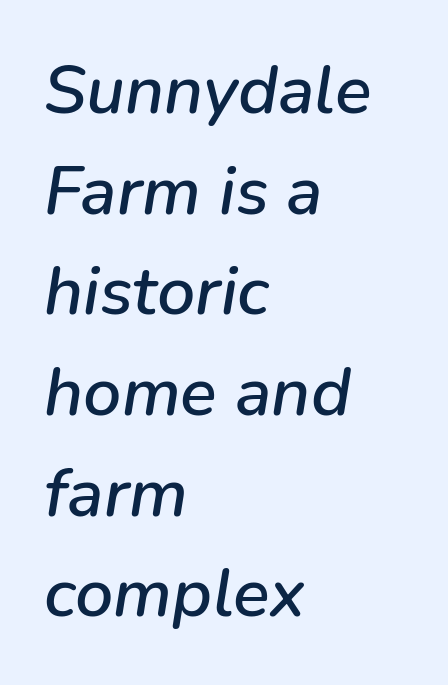
One-word summary of the alignment: left. Looks like regular typesetting: each glyph gets only the width it needs. Nothing unusual about the tracking: characters are spaced as the font intends. Anything drawn beneath the words? Only blank space. Students, observe: this is what conventionally led text looks like.
